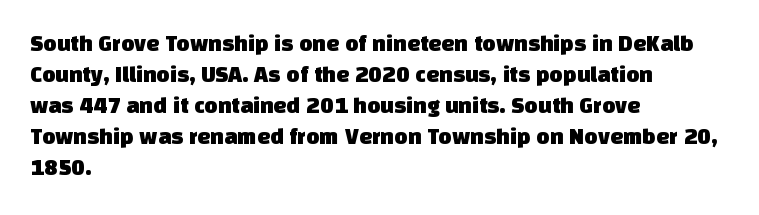
{"underline": "no", "align": "left", "line_spacing": "normal", "line_spacing_ratio": 1.35, "letter_spacing": "normal", "letter_spacing_em": 0.0, "glyph_px": 23}
